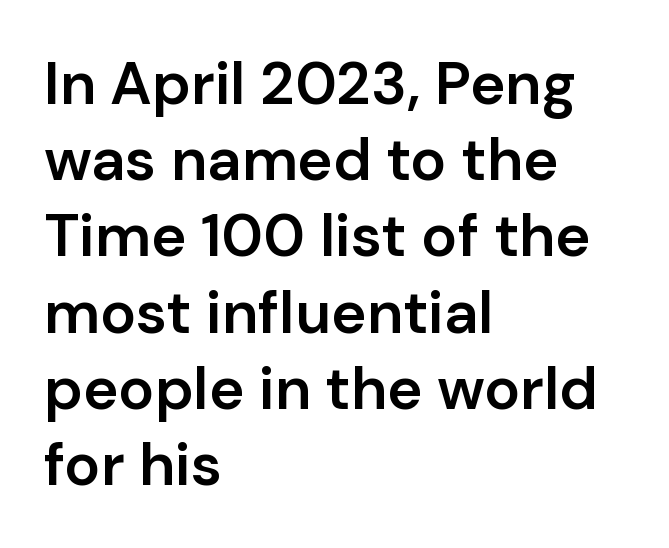
Q: Is the text bold? A: Semi-bold.
Q: Is the text italic (slanted)? A: No, it is upright.
Q: Is the typeface a serif or a sans-serif typeface? A: Sans-serif.
Q: Is the text underlined? A: No.
Q: How is the paragraph aligned? A: Left-aligned.
Q: Is the spacing between letters normal or unusually wide? A: Normal.
Q: Is the spacing between lines tight, normal or loose? A: Normal.
Q: Width (condensed, normal, or wide)? A: Normal.
Q: Stroke contrast? A: Low.
Q: x-height? A: Medium.
Q: Monospaced? A: No.
